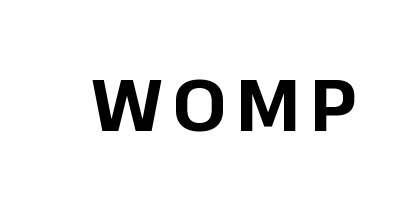
The image shows 72 px bold sans-serif type, upright; set not underlined; low stroke contrast and a medium x-height.
